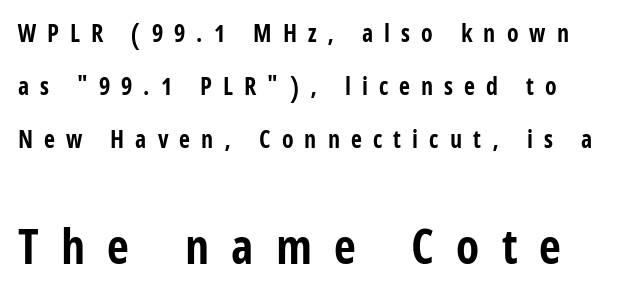
{"serif": "no", "italic": "no", "bold": "yes", "weight": "bold", "width": "condensed", "stroke_contrast": "low", "x_height": "large", "monospaced": "no", "underline": "no", "line_spacing": "loose", "line_spacing_ratio": 2.21, "letter_spacing": "wide", "letter_spacing_em": 0.46, "larger_block": "second", "size_ratio": 2.0, "glyph_px": 48}
